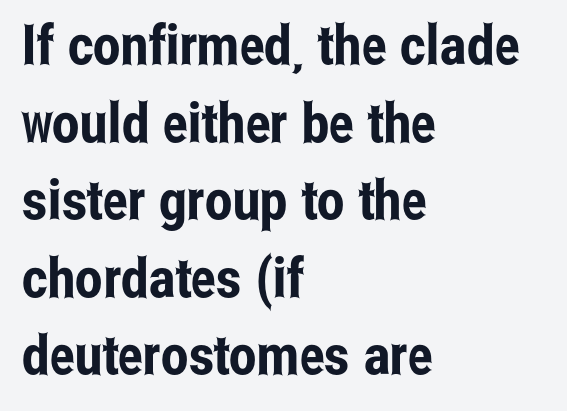
Q: Is the text italic (slanted)? A: No, it is upright.
Q: Is the typeface a serif or a sans-serif typeface? A: Sans-serif.
Q: Is the text underlined? A: No.
Q: How is the paragraph aligned? A: Left-aligned.
Q: Is the spacing between letters normal or unusually wide? A: Normal.
Q: Is the spacing between lines tight, normal or loose? A: Normal.
Q: Width (condensed, normal, or wide)? A: Condensed.
Q: Stroke contrast? A: Low.
Q: x-height? A: Medium.
Q: Monospaced? A: No.
